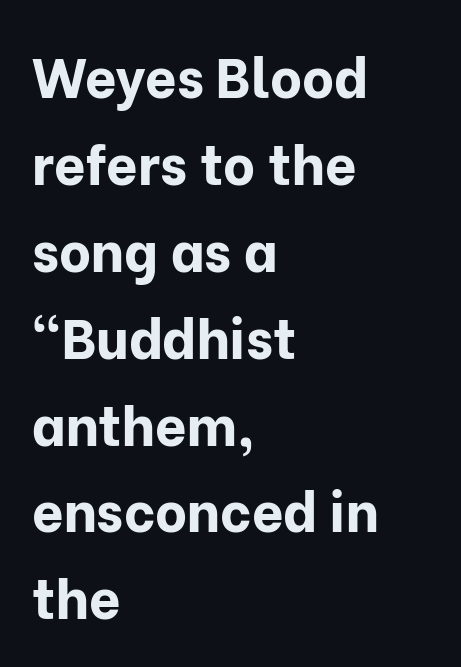
{"serif": "no", "italic": "no", "bold": "yes", "weight": "bold", "width": "normal", "stroke_contrast": "low", "x_height": "medium", "monospaced": "no", "underline": "no", "align": "left", "line_spacing": "normal", "line_spacing_ratio": 1.58, "letter_spacing": "normal", "letter_spacing_em": 0.0, "glyph_px": 55}
